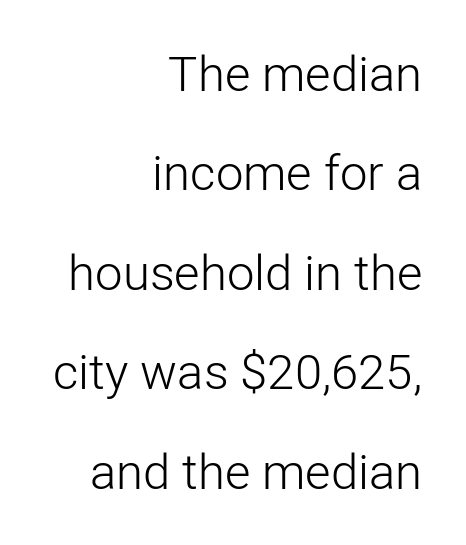
The passage shown is typeset with a sans-serif family. Ink coverage per letter is moderate at most. Interline gaps are noticeably wide in this sample. These lines were composed using upright roman letters. Plain, unruled lines of type. The passage shown is typed in a proportional face where columns would drift.
